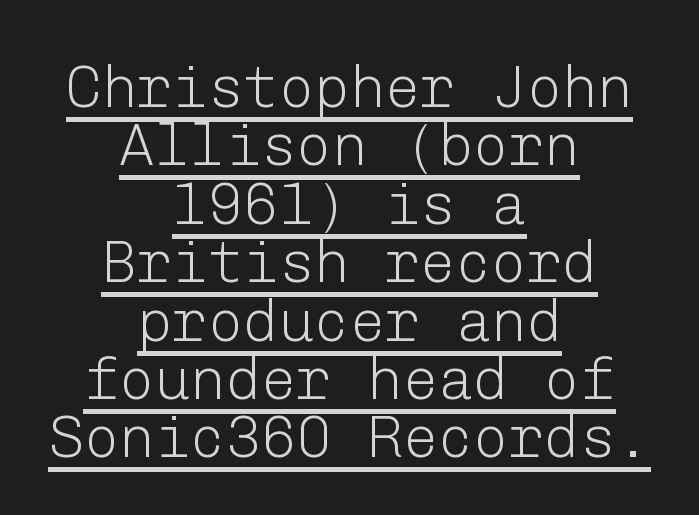
Q: Is the text bold? A: No.
Q: Is the text italic (slanted)? A: No, it is upright.
Q: Is the typeface a serif or a sans-serif typeface? A: Sans-serif.
Q: Is the text underlined? A: Yes.
Q: How is the paragraph aligned? A: Centered.
Q: Is the spacing between letters normal or unusually wide? A: Normal.
Q: Is the spacing between lines tight, normal or loose? A: Tight.
Q: Width (condensed, normal, or wide)? A: Normal.
Q: Stroke contrast? A: Low.
Q: x-height? A: Medium.
